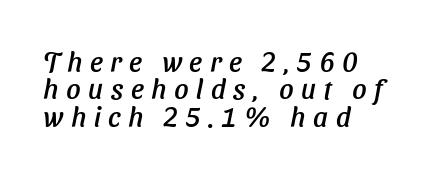
The image shows 28 px text type; set left-aligned, tight line spacing (0.98x), unusually wide letter spacing (+0.27 em), not underlined; low stroke contrast and a medium x-height.
